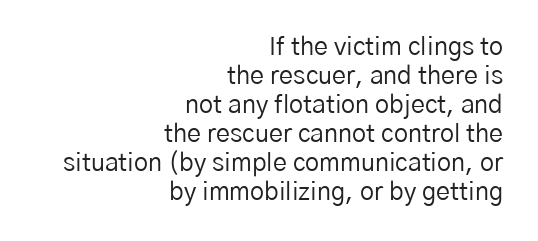
Q: Is the text bold? A: No.
Q: Is the text italic (slanted)? A: No, it is upright.
Q: Is the text underlined? A: No.
Q: How is the paragraph aligned? A: Right-aligned.
Q: Is the spacing between letters normal or unusually wide? A: Normal.
